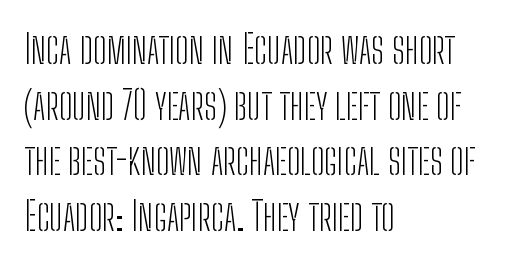
The image shows 40 px light, condensed sans-serif type, upright; set left-aligned, normal line spacing (1.39x), normal letter spacing, not underlined; low stroke contrast and a medium x-height.
